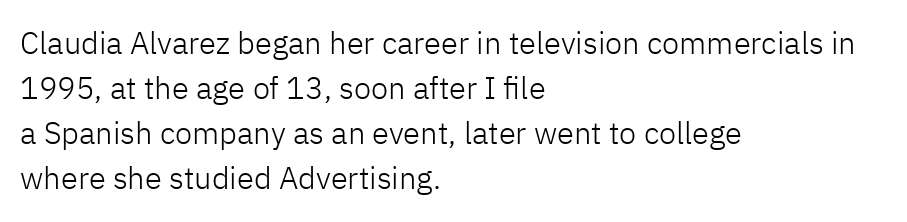
{"serif": "no", "italic": "no", "bold": "no", "weight": "light", "width": "normal", "stroke_contrast": "low", "x_height": "medium", "monospaced": "no", "underline": "no", "align": "left", "line_spacing": "normal", "line_spacing_ratio": 1.45, "letter_spacing": "normal", "letter_spacing_em": 0.0, "glyph_px": 31}
